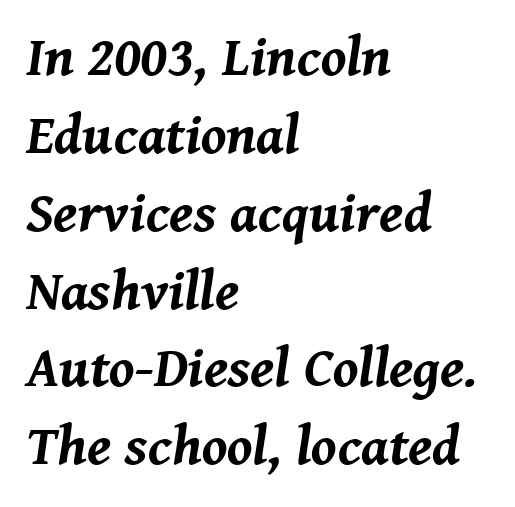
Q: Is the text bold? A: Yes.
Q: Is the text italic (slanted)? A: Yes, it leans right by about 8 degrees.
Q: Is the text underlined? A: No.
Q: How is the paragraph aligned? A: Left-aligned.
Q: Is the spacing between letters normal or unusually wide? A: Normal.
Q: Is the spacing between lines tight, normal or loose? A: Normal.
Q: Width (condensed, normal, or wide)? A: Normal.
Q: Stroke contrast? A: Medium.
Q: x-height? A: Medium.
Q: Monospaced? A: No.
